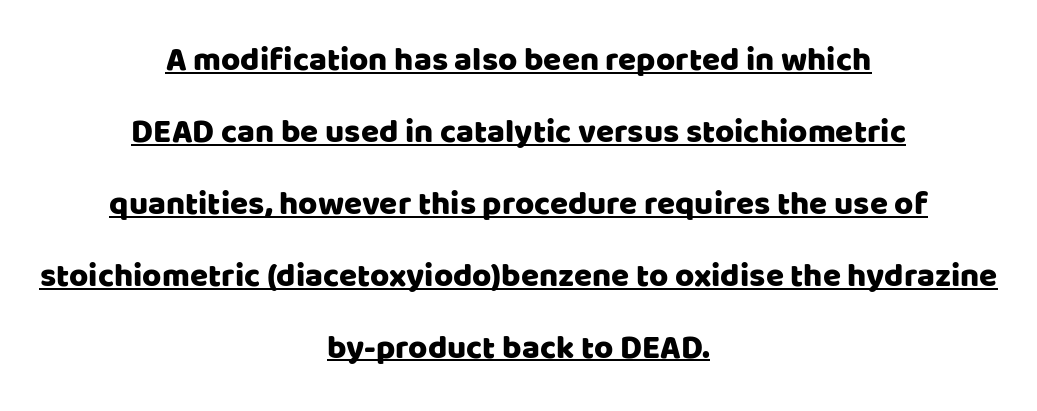
The image shows 33 px sans-serif type, upright; set centered, loose line spacing (2.18x), normal letter spacing, underlined; low stroke contrast and a large x-height.
